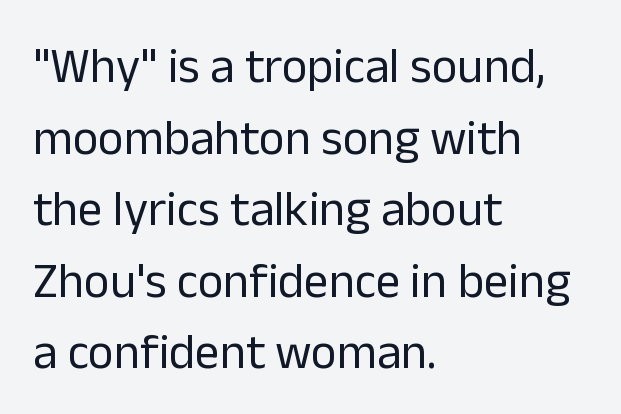
{"serif": "no", "italic": "no", "bold": "no", "weight": "regular", "width": "normal", "stroke_contrast": "low", "x_height": "medium", "monospaced": "no", "underline": "no", "align": "left", "line_spacing": "normal", "line_spacing_ratio": 1.46, "letter_spacing": "normal", "letter_spacing_em": 0.0, "glyph_px": 49}
